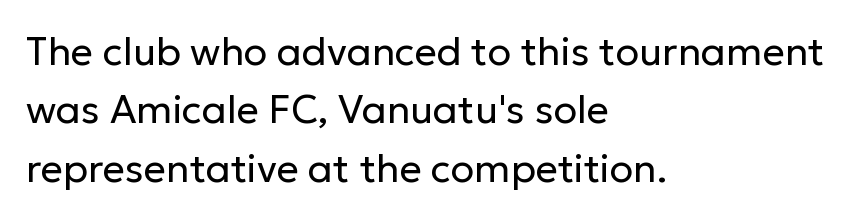
The image shows 39 px regular-weight sans-serif type, upright; set left-aligned, normal line spacing (1.5x), normal letter spacing, not underlined; low stroke contrast and a medium x-height.
